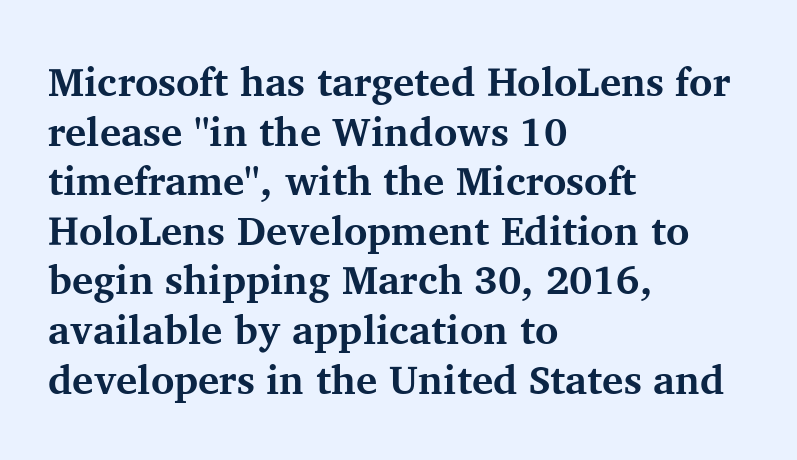
The image shows 40 px bold serif type, upright; set left-aligned, line spacing 1.24x, normal letter spacing, not underlined; medium stroke contrast and a medium x-height.
